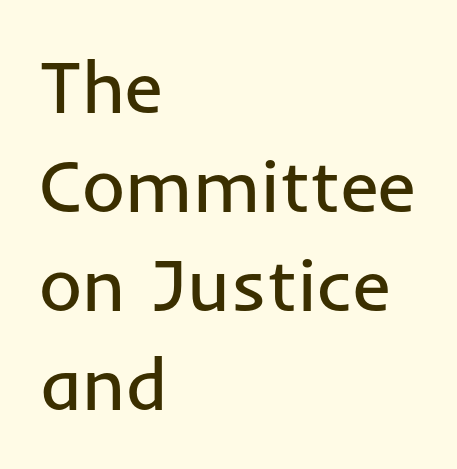
The image shows 74 px regular-weight sans-serif type, upright; set left-aligned, normal line spacing (1.34x), normal letter spacing, not underlined; low stroke contrast and a medium x-height.
